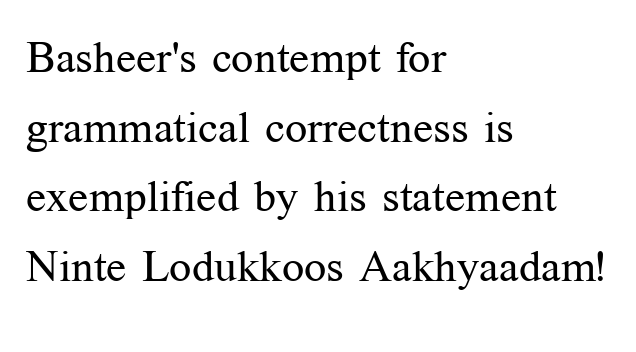
{"serif": "yes", "italic": "no", "bold": "no", "weight": "regular", "width": "normal", "stroke_contrast": "medium", "x_height": "medium", "monospaced": "no", "underline": "no", "align": "left", "line_spacing": "normal", "line_spacing_ratio": 1.58, "letter_spacing": "normal", "letter_spacing_em": 0.0, "glyph_px": 44}
